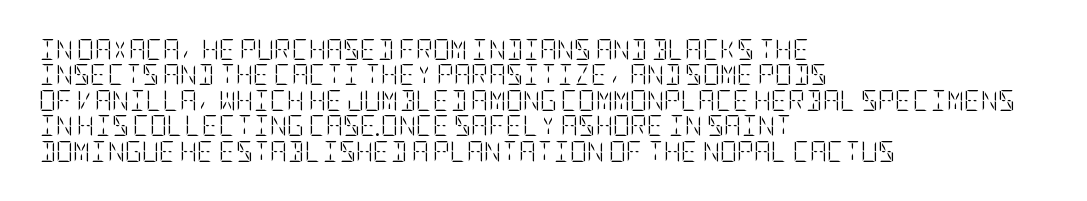
A bare baseline throughout the passage. Line beginnings align vertically; line endings do not. This sample uses plain, unmodified letter spacing. Posture: straight, roman, zero tilt. Is this a heavy cut? Hardly; it is regular or lighter.
